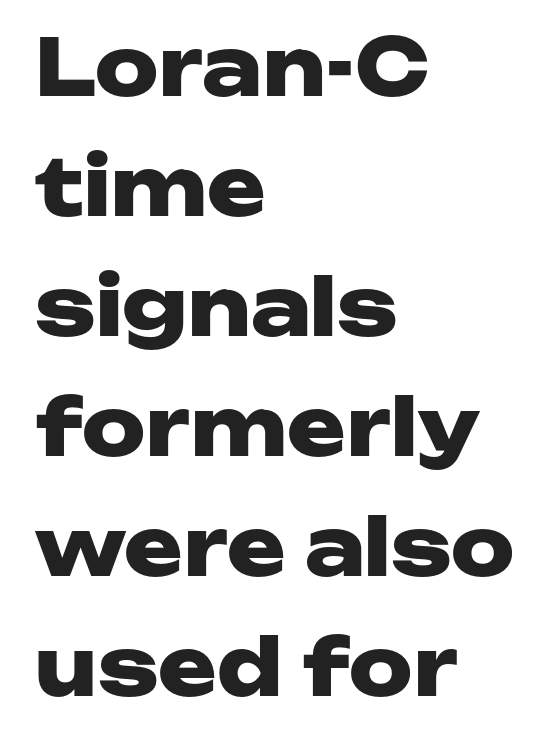
The image shows 79 px heavy, wide sans-serif type, upright; set left-aligned, normal line spacing (1.52x), normal letter spacing, not underlined; low stroke contrast and a medium x-height.
